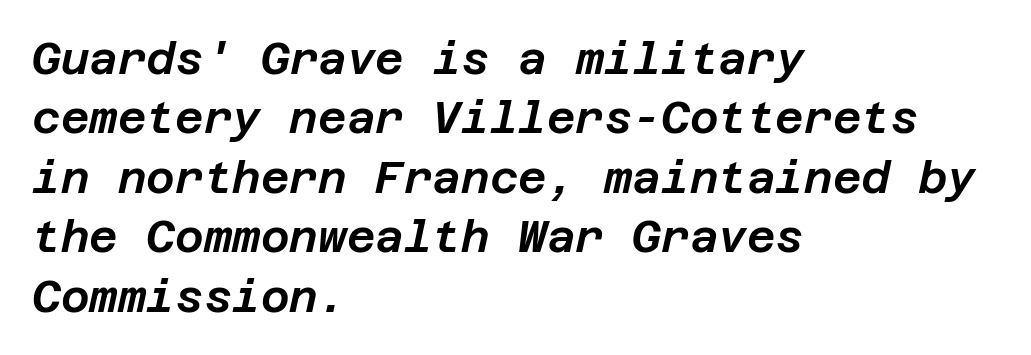
Q: Is the text italic (slanted)? A: Yes, it leans right by about 12 degrees.
Q: Is the text underlined? A: No.
Q: How is the paragraph aligned? A: Left-aligned.
Q: Is the spacing between letters normal or unusually wide? A: Normal.
Q: Is the spacing between lines tight, normal or loose? A: Normal.
Q: Width (condensed, normal, or wide)? A: Normal.
Q: Stroke contrast? A: Low.
Q: x-height? A: Large.
